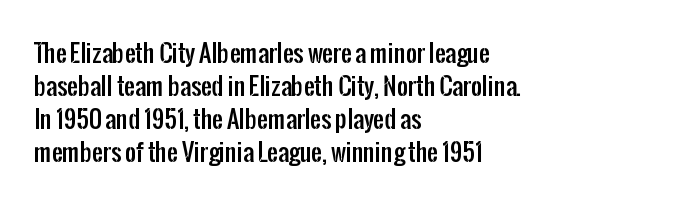
Q: Is the text italic (slanted)? A: No, it is upright.
Q: Is the text underlined? A: No.
Q: How is the paragraph aligned? A: Left-aligned.
Q: Is the spacing between letters normal or unusually wide? A: Normal.
Q: Is the spacing between lines tight, normal or loose? A: Normal.
